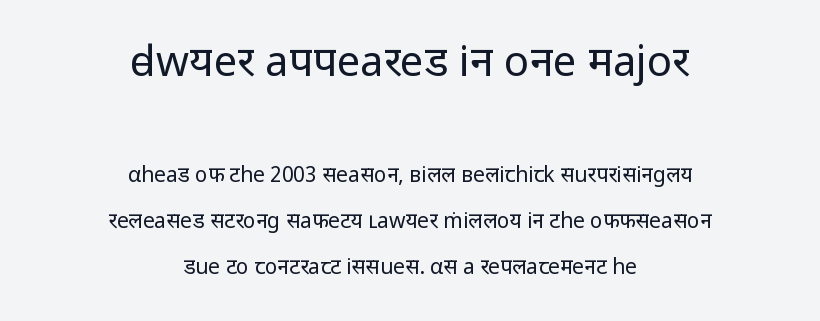
Does the type have serifs? No, each stem ends abruptly. The rendering uses natural spacing where letterforms have individual widths. Words float on clear page, feet unadorned. Standard letterfit; no display-style spreading of the glyphs.
